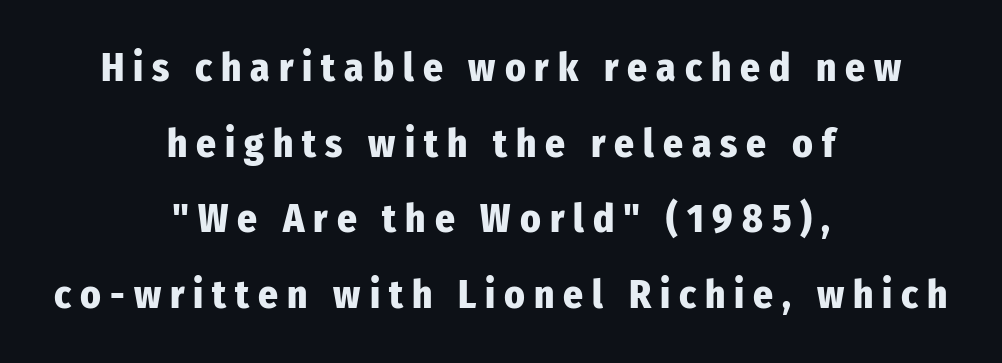
Q: Is the text bold? A: Yes.
Q: Is the text italic (slanted)? A: No, it is upright.
Q: Is the typeface a serif or a sans-serif typeface? A: Sans-serif.
Q: Is the text underlined? A: No.
Q: How is the paragraph aligned? A: Centered.
Q: Is the spacing between letters normal or unusually wide? A: Unusually wide.
Q: Is the spacing between lines tight, normal or loose? A: Loose.
Q: Width (condensed, normal, or wide)? A: Condensed.
Q: Stroke contrast? A: Low.
Q: x-height? A: Medium.
Q: Monospaced? A: No.
